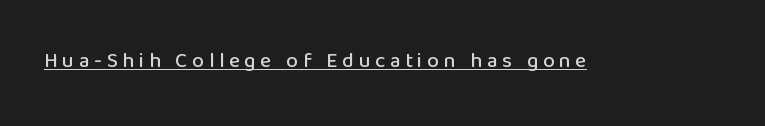
These lines were composed using upright roman letters. This sample carries an underscore along the baseline area. In terms of letterspacing, this is a distinctly airy, spread setting.
